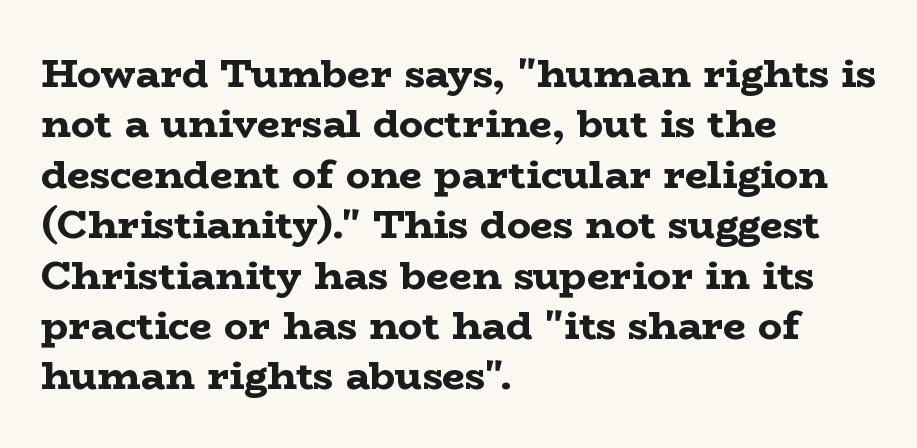
The zone under the glyphs is completely vacant. Unlike a clean sans, this face finishes its strokes with serifs. Does extra space separate the letters? No, they use regular spacing. One glance says typical: line gaps are just what's usual. Do the letters lean? They stand straight. Character widths vary here, with narrow letters taking less room than wide ones.
